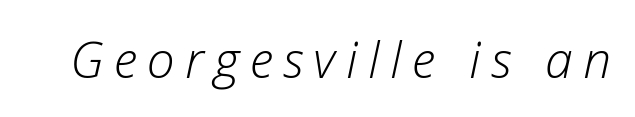
The image shows 50 px light type, italic (leaning right); set unusually wide letter spacing (+0.21 em), not underlined; low stroke contrast and a medium x-height.
